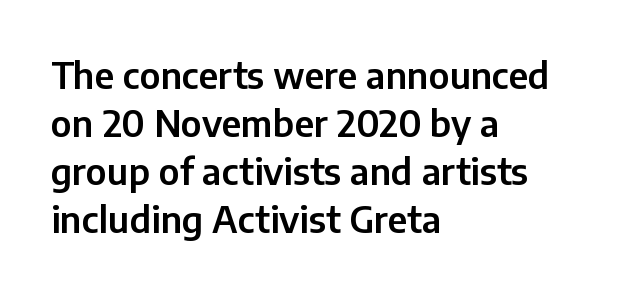
{"serif": "no", "italic": "no", "width": "normal", "stroke_contrast": "low", "x_height": "medium", "monospaced": "no", "underline": "no", "align": "left", "line_spacing": "normal", "line_spacing_ratio": 1.33, "letter_spacing": "normal", "letter_spacing_em": 0.0, "glyph_px": 36}
